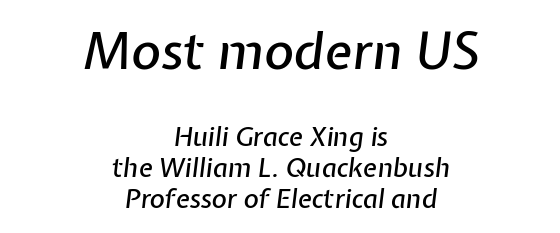
The image shows 51 px text type, italic (leaning right); set centered, line spacing 1.21x, normal letter spacing, not underlined; the first (top) block is 1.96x larger; low stroke contrast and a medium x-height.
